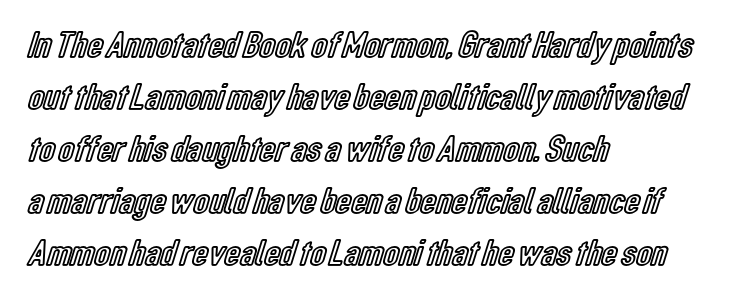
The setting favours the left margin, as ordinary paragraphs usually do. Each letter keeps its own natural width here, so spacing adapts to shape. Normally led — the rows are evenly, conventionally spaced. Decoration check: the copy has no underline. The rendering keeps characters at their native spacing.
